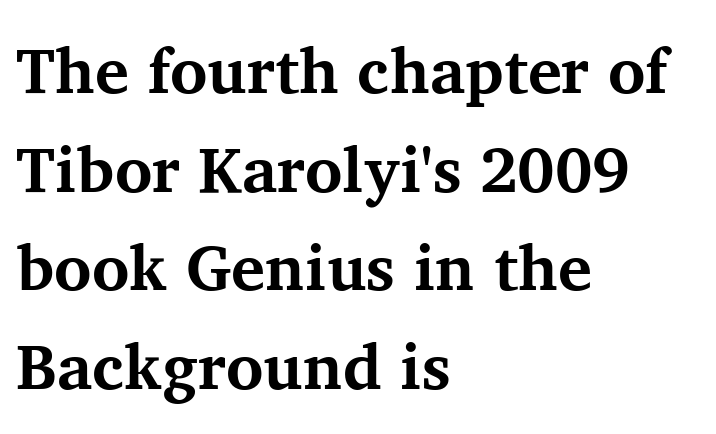
Observe the serifs anchoring each vertical stroke in this sample. Each glyph is drawn with heavy, bold strokes. When letters stand straight like this, we call the style roman or upright. The letters sit at their default tracking, neither squeezed nor spread. These lines are rendered in a variable-pitch font. What's the leading like? Ordinary, nothing unusual.
